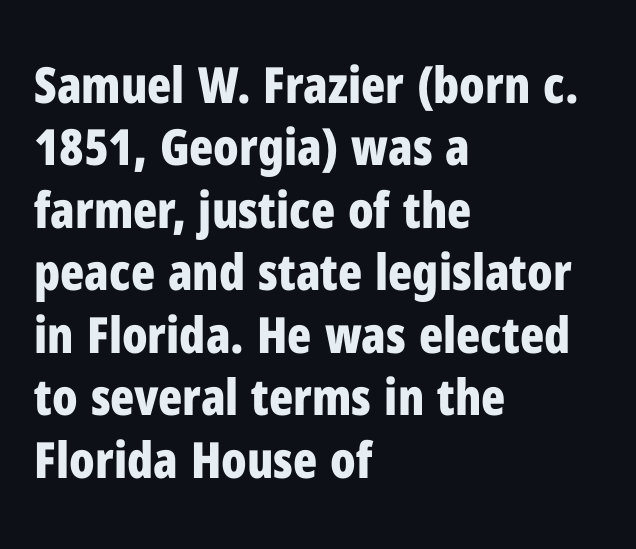
Font category for this specimen: sans-serif. There is no visible air inserted between adjacent glyphs. The passage shown is typed in a proportional face where columns would drift. Nobody drew a line under any word here. Teacher's note: observe the even left margin — that is flush-left alignment. Quick note: interline space is typical.
